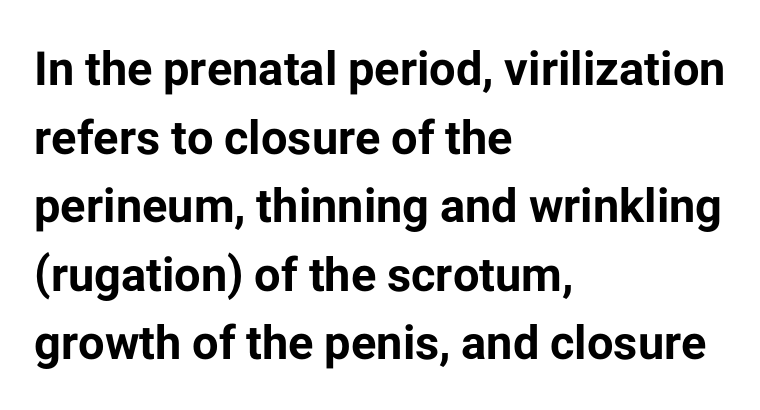
No word sits above an underline. If you drew a ruler down the left edge, every line would touch it. Compared with typical paragraphs, the rows here are spaced about the same. No feet cap the strokes, marking this as sans-serif type. You can tell it's not italic because the verticals are truly vertical.
